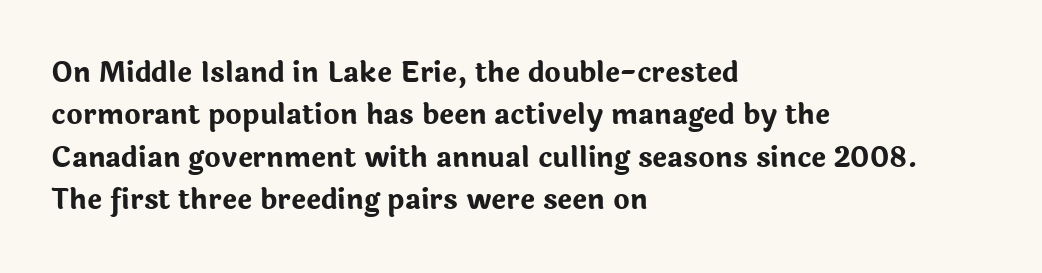
The image shows 28 px bold sans-serif type, upright; set left-aligned, normal line spacing (1.51x), normal letter spacing, not underlined; low stroke contrast and a medium x-height.
